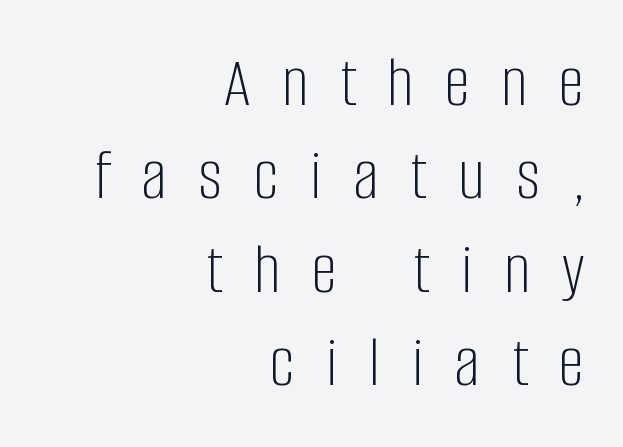
{"serif": "no", "italic": "no", "bold": "no", "weight": "light", "width": "condensed", "stroke_contrast": "low", "x_height": "large", "monospaced": "no", "underline": "no", "align": "right", "line_spacing": "normal", "line_spacing_ratio": 1.28, "letter_spacing": "wide", "letter_spacing_em": 0.43, "glyph_px": 73}
